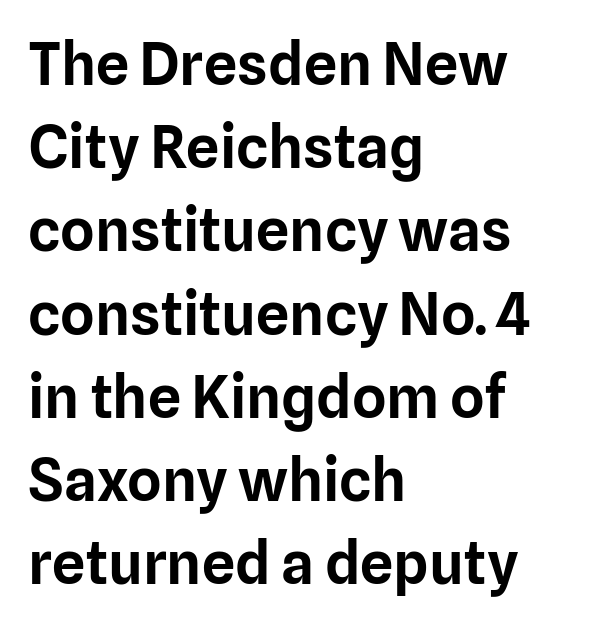
The image shows 59 px sans-serif type, upright; set left-aligned, normal line spacing (1.41x), normal letter spacing, not underlined; low stroke contrast and a medium x-height.
